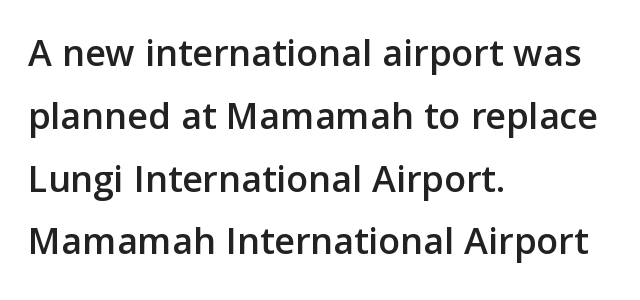
{"serif": "no", "italic": "no", "width": "normal", "stroke_contrast": "low", "x_height": "medium", "monospaced": "no", "underline": "no", "align": "left", "line_spacing": "normal", "line_spacing_ratio": 1.57, "letter_spacing": "normal", "letter_spacing_em": 0.0, "glyph_px": 40}
